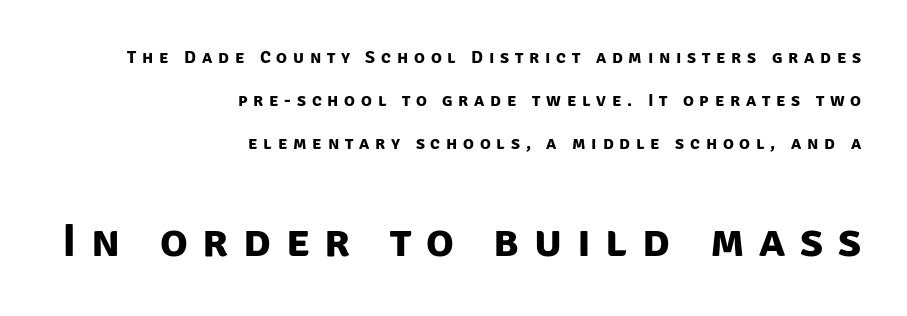
Glyph-to-glyph distance is far greater than everyday printed text. You could fit nearly another row in the gap between these rows. Just letters on the line, the space beneath them empty. The face used here is proportionally spaced, like ordinary book or web type. To sum up the face: it is a sans, with no serifs. Caption: multi-line text, flush right, ragged left.
